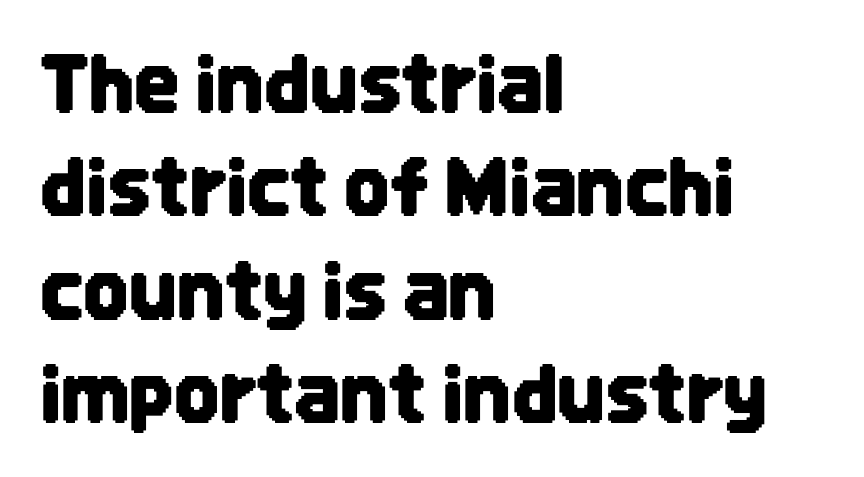
Q: Is the text italic (slanted)? A: No, it is upright.
Q: Is the typeface a serif or a sans-serif typeface? A: Sans-serif.
Q: Is the text underlined? A: No.
Q: How is the paragraph aligned? A: Left-aligned.
Q: Is the spacing between letters normal or unusually wide? A: Normal.
Q: Is the spacing between lines tight, normal or loose? A: Normal.
Q: Width (condensed, normal, or wide)? A: Condensed.
Q: Stroke contrast? A: Low.
Q: x-height? A: Large.
Q: Monospaced? A: No.
